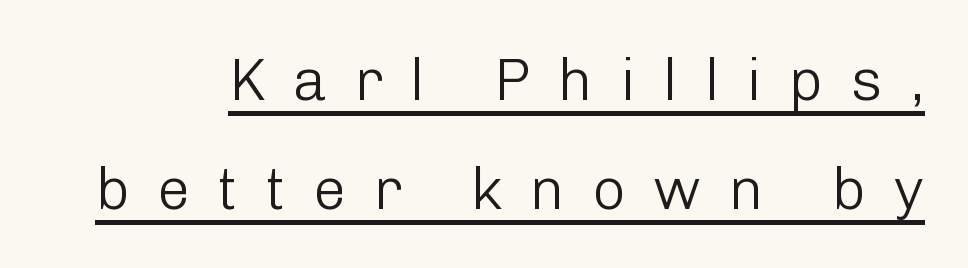
Q: Is the text bold? A: No.
Q: Is the text italic (slanted)? A: No, it is upright.
Q: Is the typeface a serif or a sans-serif typeface? A: Sans-serif.
Q: Is the text underlined? A: Yes.
Q: Is the spacing between letters normal or unusually wide? A: Unusually wide.
Q: Width (condensed, normal, or wide)? A: Normal.
Q: Stroke contrast? A: Low.
Q: x-height? A: Medium.
Q: Monospaced? A: No.
